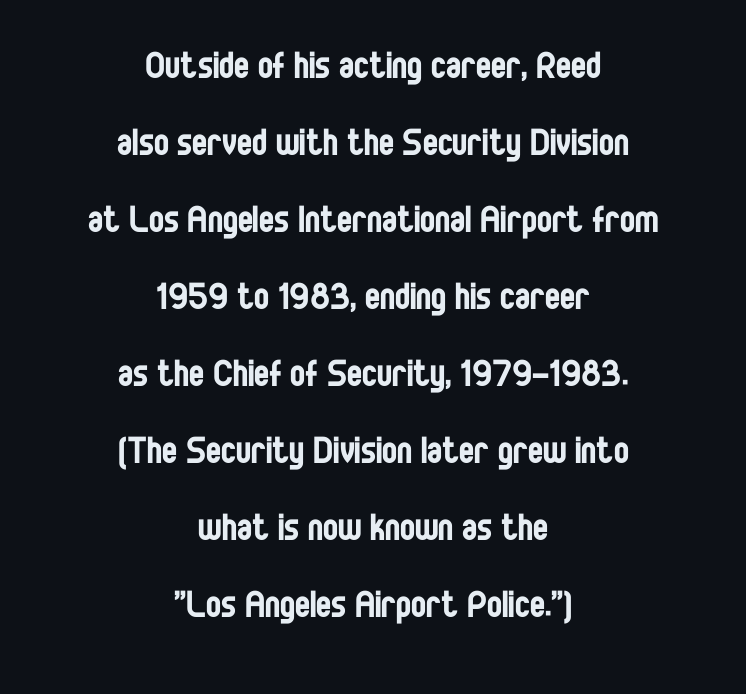
You could not count columns in this text — the font is proportionally spaced. The gap between lines stays unmarked. There is no visible air inserted between adjacent glyphs. Teacher's note: observe the equal gaps on both sides — that is centered alignment. Note: no serifs on the glyphs.
